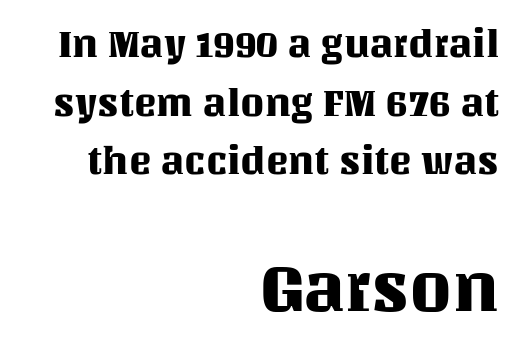
Q: Is the text italic (slanted)? A: No, it is upright.
Q: Is the text underlined? A: No.
Q: How is the paragraph aligned? A: Right-aligned.
Q: Is the spacing between letters normal or unusually wide? A: Normal.
Q: Is the spacing between lines tight, normal or loose? A: Normal.
Q: Which block of text is set in a larger size, the first (top) or the second (bottom)? A: The second (bottom) one.
Q: Width (condensed, normal, or wide)? A: Normal.
Q: Stroke contrast? A: Medium.
Q: x-height? A: Large.
Q: Monospaced? A: No.
